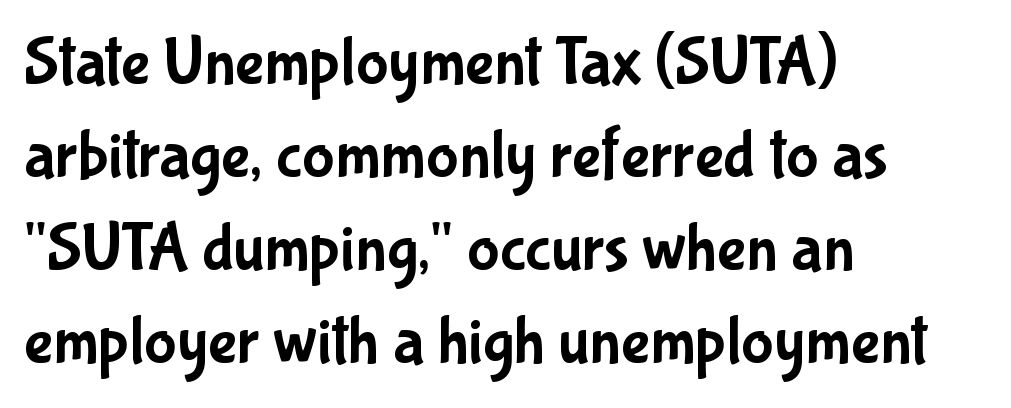
The characters display no serif detailing; their extremities are plain. A typesetter would mark this as roman, not italic. Underlining? Definitely not there. The passage is arranged the way most books set body copy — flush left.
